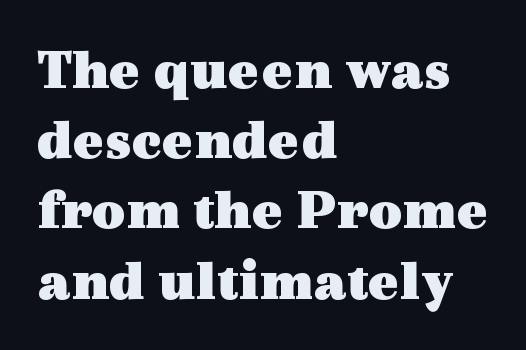
The image shows 58 px heavy, wide serif type, upright; set left-aligned, line spacing 1.21x, normal letter spacing, not underlined; a medium x-height.
